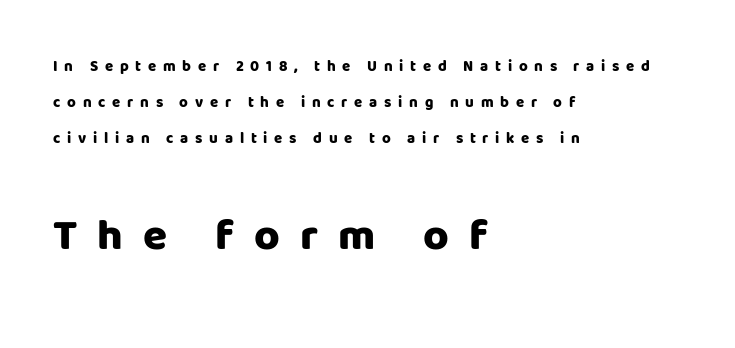
{"serif": "no", "italic": "no", "bold": "yes", "weight": "heavy", "width": "normal", "stroke_contrast": "low", "x_height": "large", "monospaced": "no", "underline": "no", "align": "left", "line_spacing": "loose", "line_spacing_ratio": 2.41, "letter_spacing": "wide", "letter_spacing_em": 0.45, "larger_block": "second", "size_ratio": 2.93, "glyph_px": 44}
